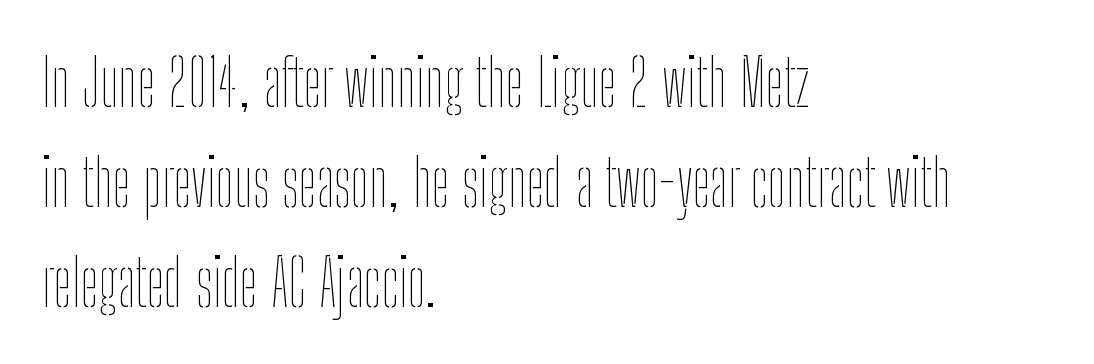
The image shows 65 px thin, condensed type, upright; set left-aligned, normal line spacing (1.54x), normal letter spacing, not underlined; low stroke contrast and a medium x-height.
